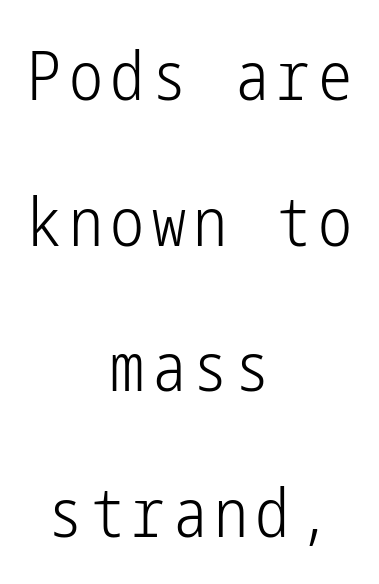
The image shows 68 px light, condensed sans-serif type, upright; set centered, loose line spacing (2.14x), not underlined; low stroke contrast and a medium x-height.
